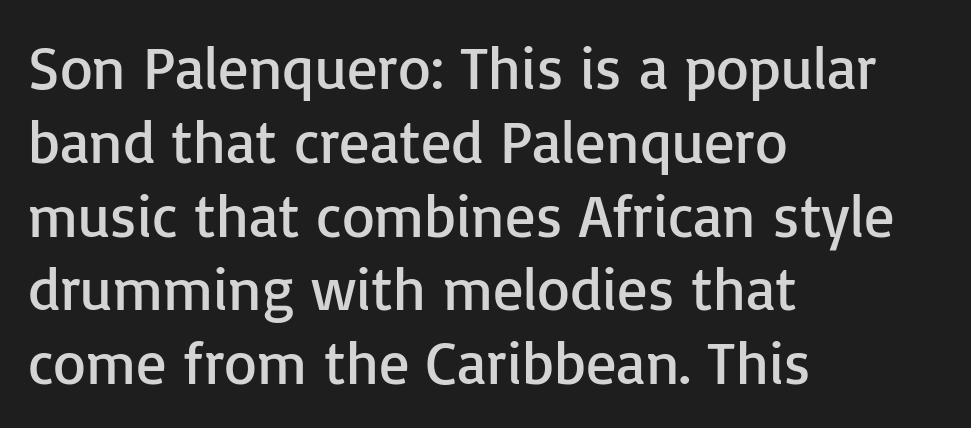
{"serif": "no", "italic": "no", "bold": "no", "weight": "regular", "width": "normal", "stroke_contrast": "low", "x_height": "medium", "monospaced": "no", "underline": "no", "align": "left", "line_spacing_ratio": 1.23, "letter_spacing": "normal", "letter_spacing_em": 0.0, "glyph_px": 60}
